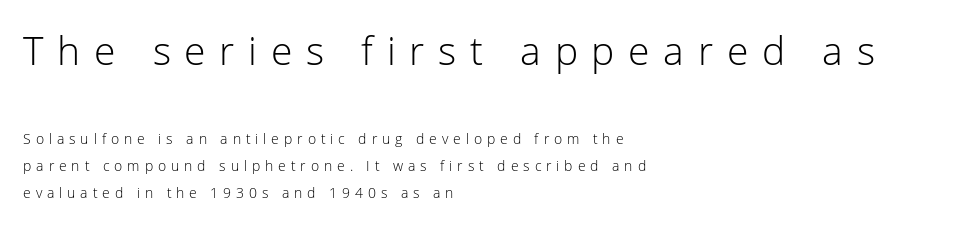
Proportional: the letters do not fall into vertical columns. Typeset ragged right — the left edge is the straight one. This reads as an unemphasized weight, regular at the heaviest. The face used here is rendered with a markedly widened letterfit. The letters stand straight up with perfectly vertical stems.
